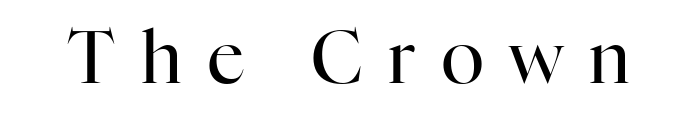
Loose tracking; the words dissolve into strings of separated letters. Character widths vary here, with narrow letters taking less room than wide ones. The baseline area is clear. Designer's note — italics off, roman on. Heaviness? Minimal to ordinary, like unemphasized prose. The designer went with a serif here, giving each stem small feet.
